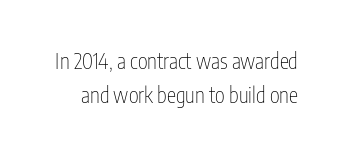
{"italic": "no", "bold": "no", "underline": "no", "line_spacing": "normal", "line_spacing_ratio": 1.64, "letter_spacing": "normal", "letter_spacing_em": 0.0, "glyph_px": 21}
